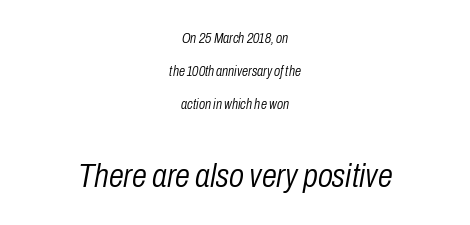
{"italic": "yes", "lean": "right", "slant_degrees": 10, "bold": "no", "weight": "light", "width": "condensed", "stroke_contrast": "low", "x_height": "medium", "monospaced": "no", "underline": "no", "align": "center", "line_spacing": "loose", "line_spacing_ratio": 2.37, "letter_spacing": "normal", "letter_spacing_em": 0.0, "larger_block": "second", "size_ratio": 2.43, "glyph_px": 34}
